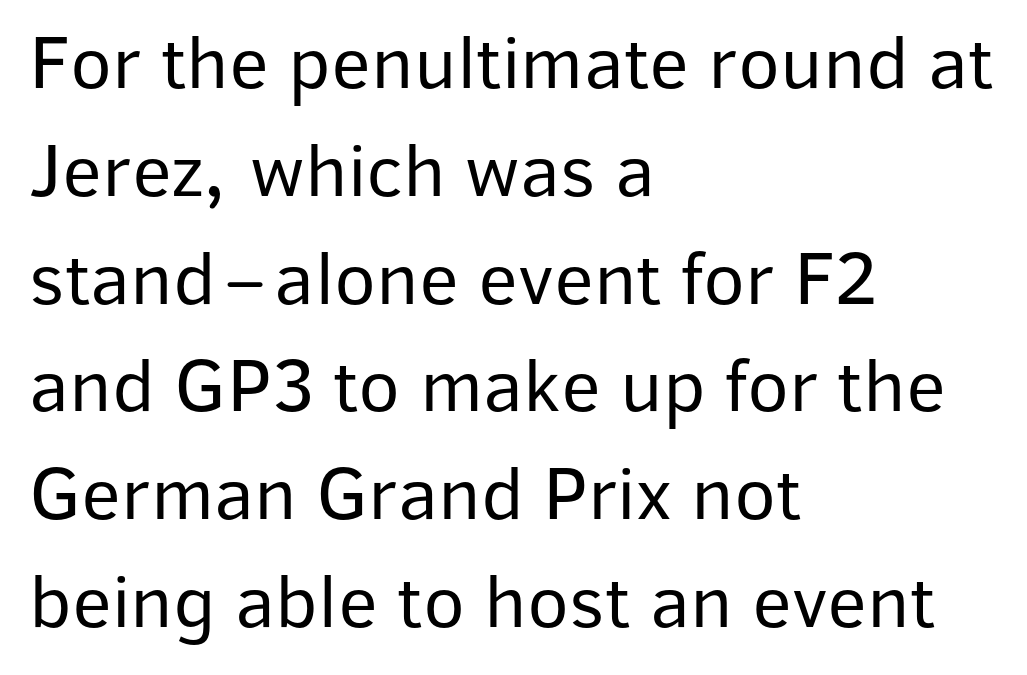
If you drew a ruler down the left edge, every line would touch it. When letters stand straight like this, we call the style roman or upright. This is sans-serif lettering, the kind often seen on screens and signage. The passage shown is typed in a proportional face where columns would drift.
